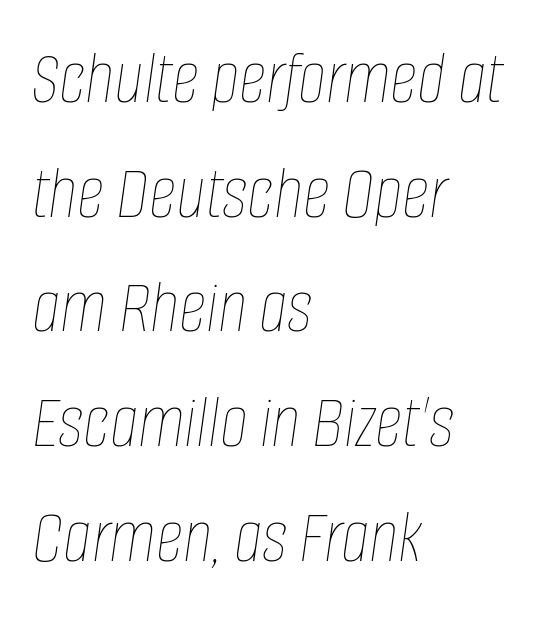
The image shows 77 px thin, condensed type, italic (leaning right); set left-aligned, normal line spacing (1.49x), normal letter spacing, not underlined; low stroke contrast and a large x-height.
